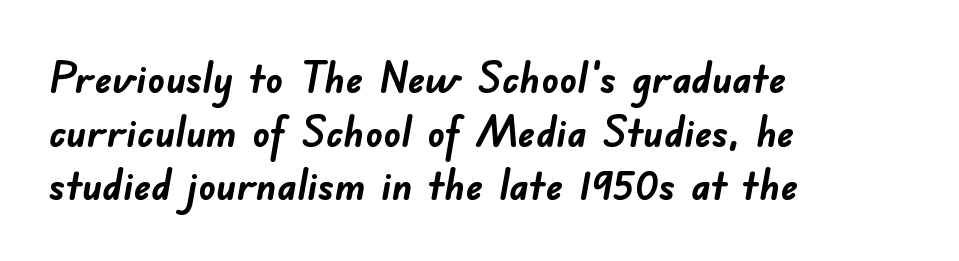
These lines carry a lot of weight — the face is fully bold. The passage shown has conventional tracking throughout. Decoration check: the copy has no underline. Nothing sits at the stroke ends, so this counts as sans-serif.
